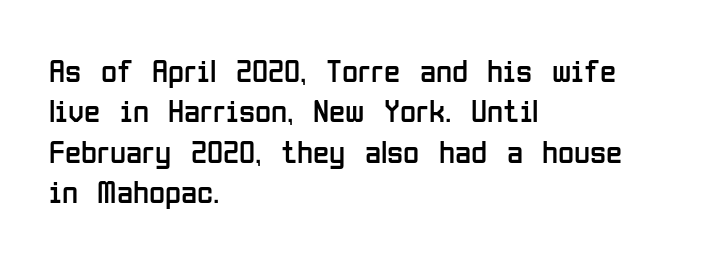
Q: Is the text bold? A: No.
Q: Is the text italic (slanted)? A: No, it is upright.
Q: Is the typeface a serif or a sans-serif typeface? A: Sans-serif.
Q: Is the text underlined? A: No.
Q: How is the paragraph aligned? A: Left-aligned.
Q: Is the spacing between letters normal or unusually wide? A: Normal.
Q: Width (condensed, normal, or wide)? A: Condensed.
Q: Stroke contrast? A: Low.
Q: x-height? A: Medium.
Q: Monospaced? A: No.
